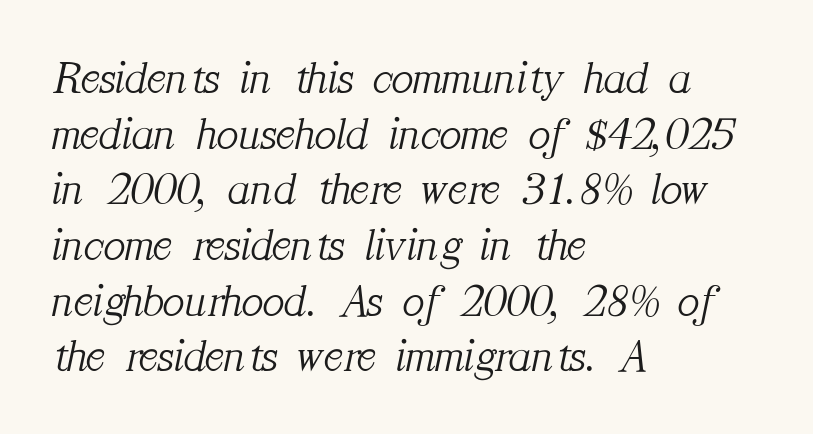
Q: Is the text bold? A: No.
Q: Is the text italic (slanted)? A: Yes, it leans right by about 12 degrees.
Q: Is the typeface a serif or a sans-serif typeface? A: Serif.
Q: Is the text underlined? A: No.
Q: How is the paragraph aligned? A: Left-aligned.
Q: Is the spacing between letters normal or unusually wide? A: Normal.
Q: Width (condensed, normal, or wide)? A: Normal.
Q: Stroke contrast? A: Medium.
Q: x-height? A: Medium.
Q: Monospaced? A: No.
